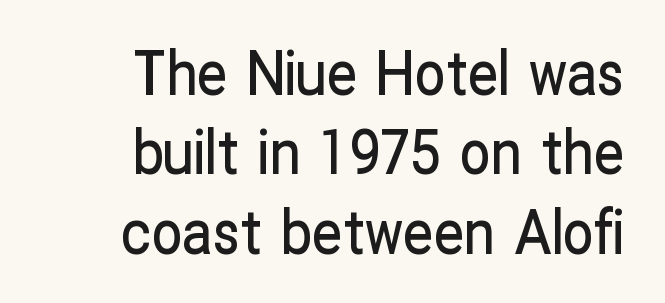
Q: Is the text italic (slanted)? A: No, it is upright.
Q: Is the typeface a serif or a sans-serif typeface? A: Sans-serif.
Q: Is the text underlined? A: No.
Q: How is the paragraph aligned? A: Right-aligned.
Q: Is the spacing between letters normal or unusually wide? A: Normal.
Q: Is the spacing between lines tight, normal or loose? A: Normal.
Q: Width (condensed, normal, or wide)? A: Condensed.
Q: Stroke contrast? A: Low.
Q: x-height? A: Medium.
Q: Monospaced? A: No.
